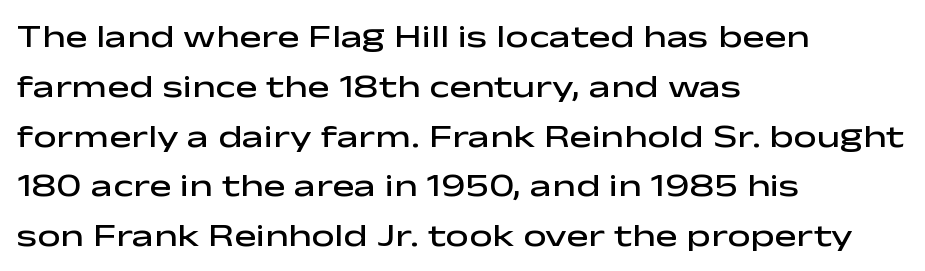
{"serif": "no", "italic": "no", "bold": "semi", "weight": "semibold", "width": "wide", "stroke_contrast": "low", "x_height": "medium", "monospaced": "no", "underline": "no", "align": "left", "line_spacing": "normal", "line_spacing_ratio": 1.51, "letter_spacing": "normal", "letter_spacing_em": 0.0, "glyph_px": 33}
